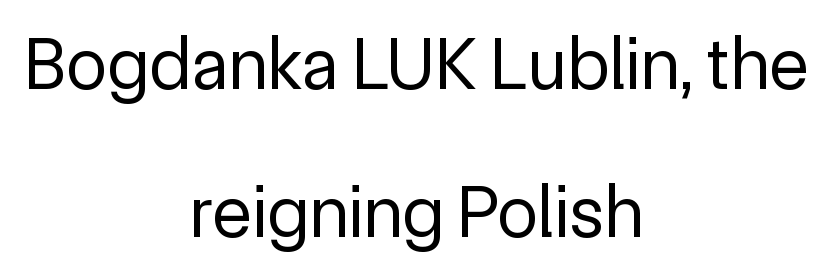
These lines are rendered in a variable-pitch font. In CSS terms this would be text-align: center. Leading: increased. Do the letters lean? They stand straight. This sample uses plain, unmodified letter spacing. Regarding serifs, this sample does without them.
